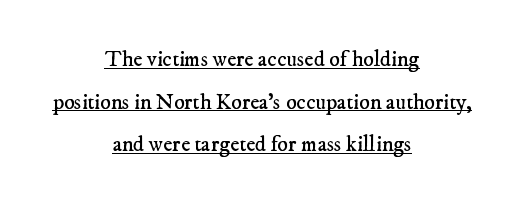
Q: Is the text bold? A: No.
Q: Is the text underlined? A: Yes.
Q: How is the paragraph aligned? A: Centered.
Q: Is the spacing between letters normal or unusually wide? A: Normal.
Q: Is the spacing between lines tight, normal or loose? A: Loose.
